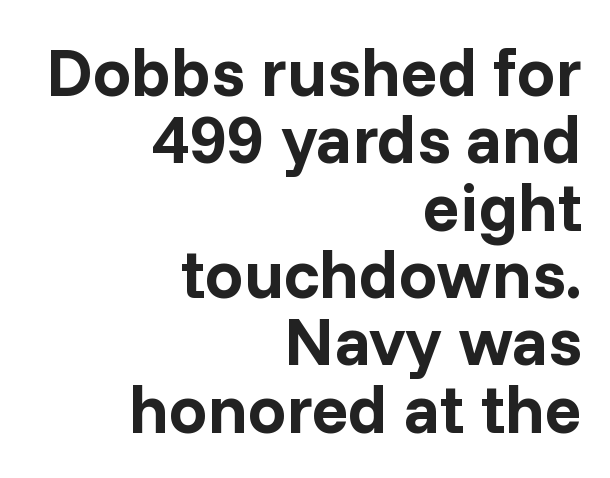
{"serif": "no", "italic": "no", "bold": "yes", "weight": "bold", "width": "normal", "stroke_contrast": "low", "x_height": "medium", "monospaced": "no", "underline": "no", "align": "right", "line_spacing": "tight", "line_spacing_ratio": 0.99, "letter_spacing": "normal", "letter_spacing_em": 0.0, "glyph_px": 68}
